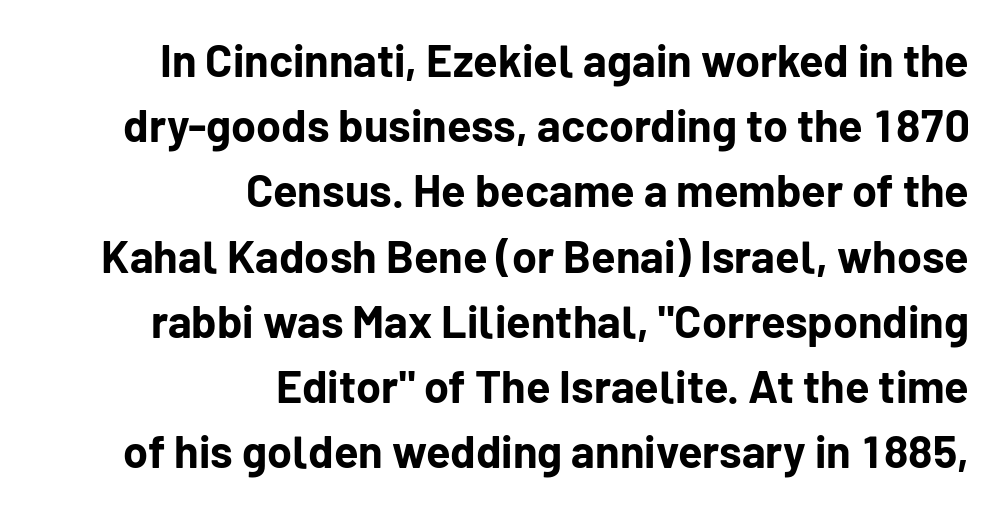
Q: Is the text bold? A: Yes.
Q: Is the text italic (slanted)? A: No, it is upright.
Q: Is the typeface a serif or a sans-serif typeface? A: Sans-serif.
Q: Is the text underlined? A: No.
Q: How is the paragraph aligned? A: Right-aligned.
Q: Is the spacing between letters normal or unusually wide? A: Normal.
Q: Is the spacing between lines tight, normal or loose? A: Normal.
Q: Width (condensed, normal, or wide)? A: Normal.
Q: Stroke contrast? A: Low.
Q: x-height? A: Medium.
Q: Monospaced? A: No.
